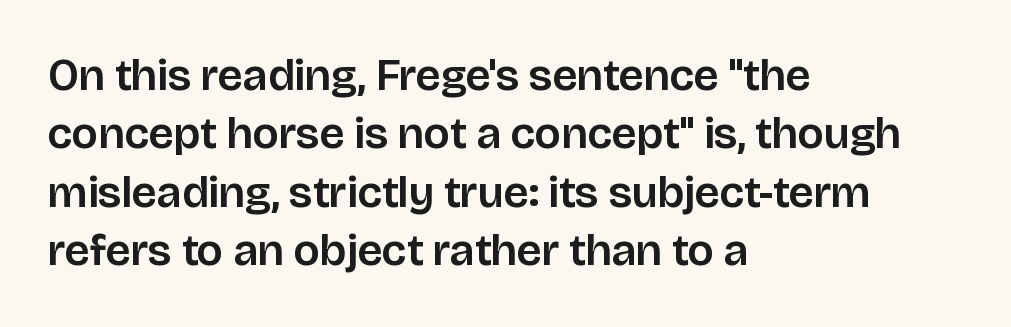
Q: Is the text italic (slanted)? A: No, it is upright.
Q: Is the typeface a serif or a sans-serif typeface? A: Sans-serif.
Q: Is the text underlined? A: No.
Q: How is the paragraph aligned? A: Left-aligned.
Q: Is the spacing between letters normal or unusually wide? A: Normal.
Q: Is the spacing between lines tight, normal or loose? A: Normal.
Q: Width (condensed, normal, or wide)? A: Normal.
Q: Stroke contrast? A: Low.
Q: x-height? A: Large.
Q: Monospaced? A: No.
